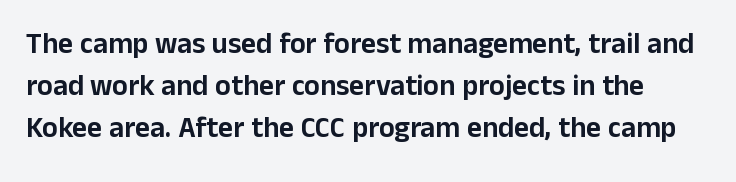
{"serif": "no", "italic": "no", "width": "normal", "stroke_contrast": "low", "x_height": "medium", "monospaced": "no", "underline": "no", "line_spacing": "normal", "line_spacing_ratio": 1.45, "letter_spacing": "normal", "letter_spacing_em": 0.0, "glyph_px": 29}
